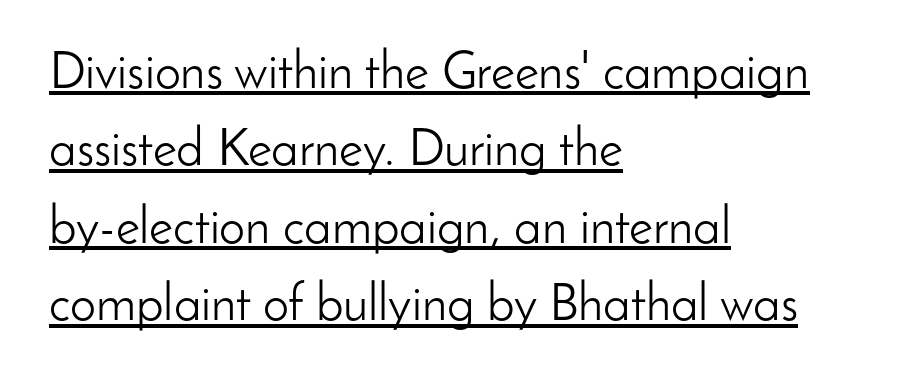
Rendered with straight, roman letterforms. Nope, no serifs anywhere on these letters. Is this a fixed-width face? No — the glyphs have proportional, varying widths. These characters rest on top of a visible drawn line.
